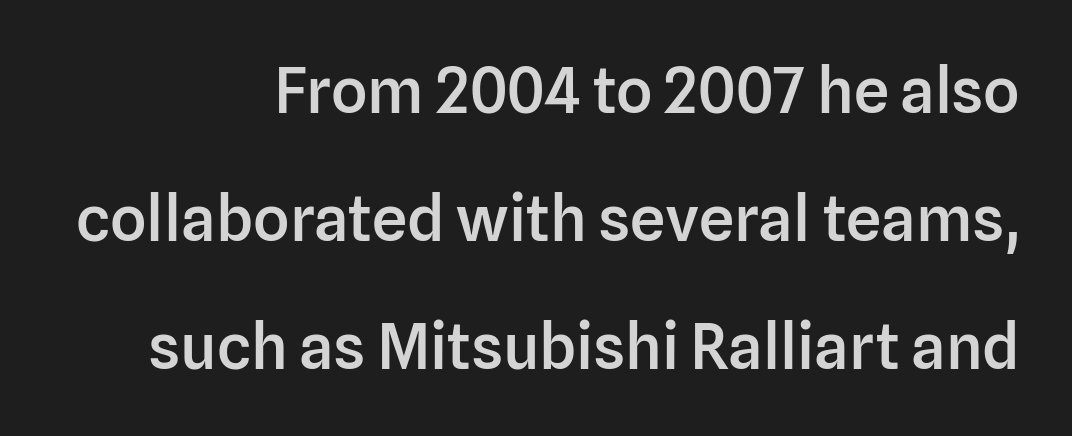
These lines are set flush right with a ragged left edge. Italic? Not at all — the glyphs are vertical. Unmarked baselines from the first word to the last. Is this a fixed-width face? No — the glyphs have proportional, varying widths. Are there feet on the stems? There aren't — it's a sans. Set as a demibold, roughly 600 on the weight scale.
